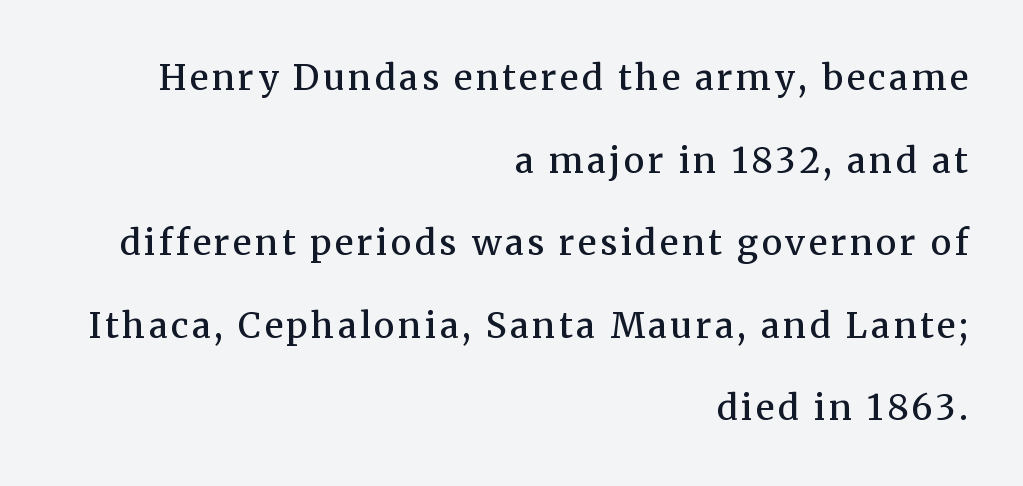
The image shows 35 px semibold serif type, upright; set right-aligned, loose line spacing (2.36x), not underlined; medium stroke contrast and a medium x-height.
